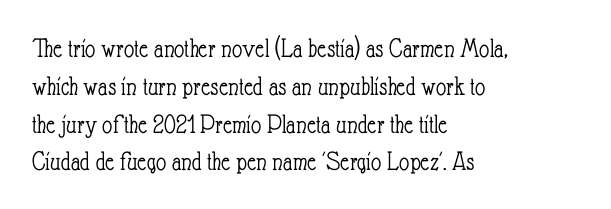
{"italic": "no", "bold": "no", "weight": "light", "width": "condensed", "stroke_contrast": "low", "x_height": "small", "monospaced": "no", "underline": "no", "align": "left", "line_spacing": "normal", "line_spacing_ratio": 1.35, "letter_spacing": "normal", "letter_spacing_em": 0.0, "glyph_px": 28}
